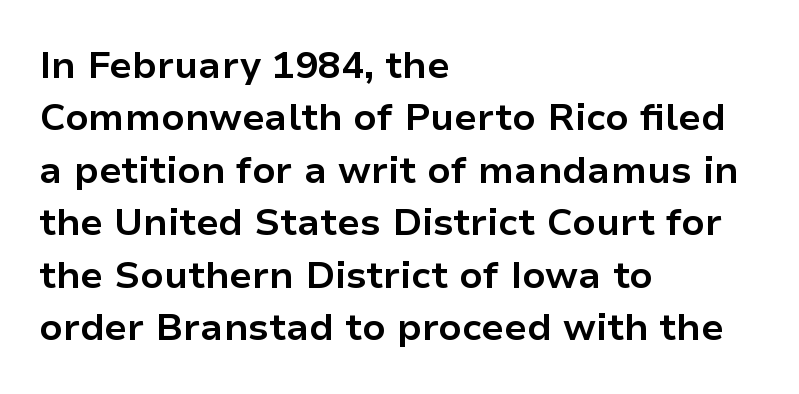
Q: Is the text bold? A: Yes.
Q: Is the text italic (slanted)? A: No, it is upright.
Q: Is the typeface a serif or a sans-serif typeface? A: Sans-serif.
Q: Is the text underlined? A: No.
Q: How is the paragraph aligned? A: Left-aligned.
Q: Is the spacing between letters normal or unusually wide? A: Normal.
Q: Is the spacing between lines tight, normal or loose? A: Normal.
Q: Width (condensed, normal, or wide)? A: Normal.
Q: Stroke contrast? A: Low.
Q: x-height? A: Medium.
Q: Monospaced? A: No.
